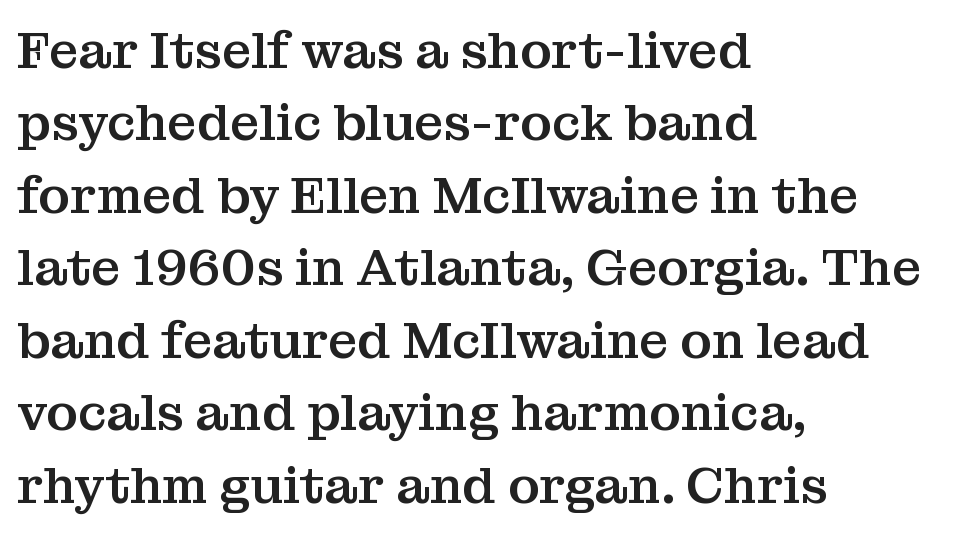
The image shows 51 px serif type, upright; set left-aligned, normal line spacing (1.42x), normal letter spacing, not underlined; medium stroke contrast and a medium x-height.
